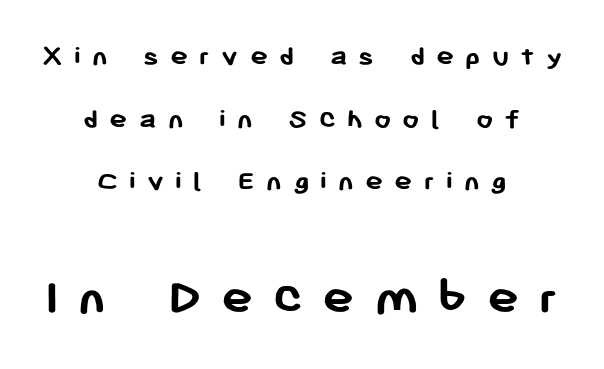
{"serif": "no", "italic": "no", "bold": "yes", "weight": "semibold", "width": "normal", "stroke_contrast": "low", "x_height": "medium", "monospaced": "no", "underline": "no", "align": "center", "line_spacing": "loose", "line_spacing_ratio": 2.09, "letter_spacing": "wide", "letter_spacing_em": 0.37, "larger_block": "second", "size_ratio": 1.77, "glyph_px": 53}
